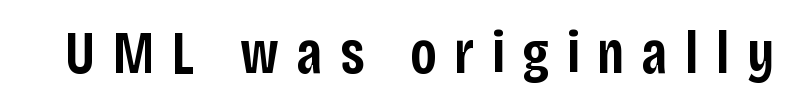
The image shows 60 px semibold, condensed sans-serif type, upright; set unusually wide letter spacing (+0.29 em), not underlined; low stroke contrast and a large x-height.
